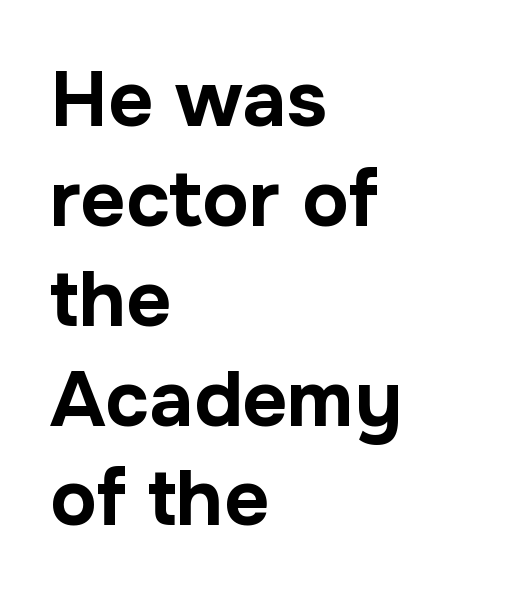
The face used here is a sans, in the tradition of grotesques and geometrics. Bare-footed words on every line. As a designer I'd log this as weight 700, bold. The ragged edge is on the right, which tells us the setting is flush left. Compared with typical body copy, the letter spacing here is the same. The letters advance in unequal steps, a hallmark of proportional type.
